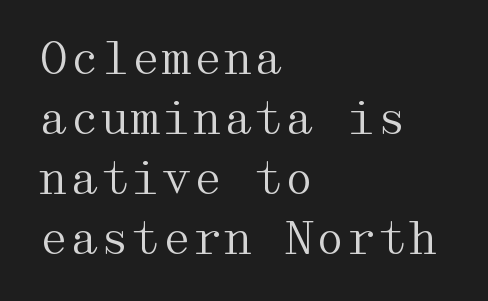
The image shows 44 px regular-weight, wide serif type, upright; set left-aligned, normal line spacing (1.36x), normal letter spacing, not underlined; medium stroke contrast and a medium x-height.
